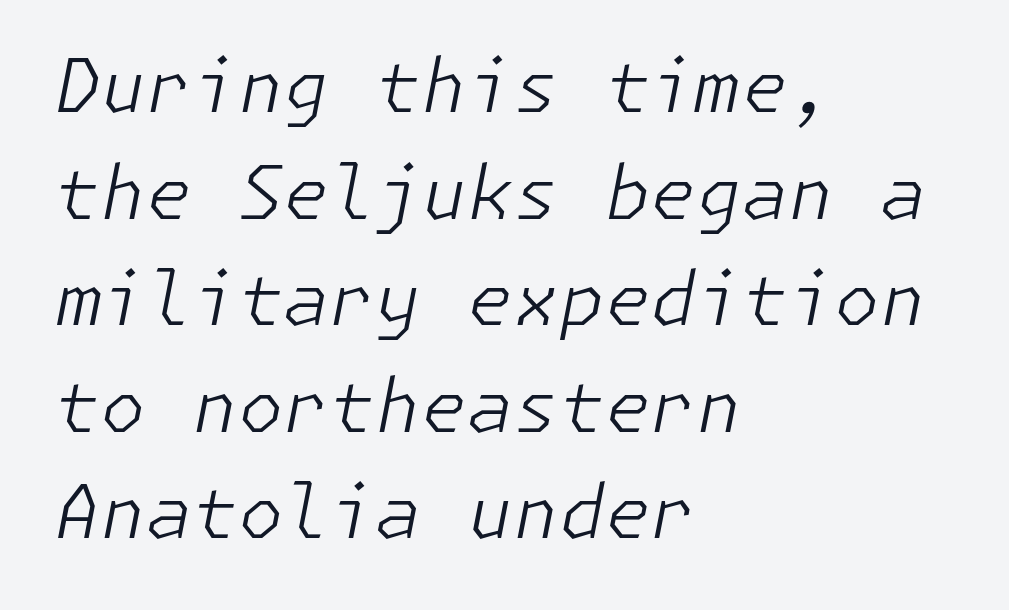
Q: Is the text bold? A: No.
Q: Is the text italic (slanted)? A: Yes, it leans right by about 11 degrees.
Q: Is the text underlined? A: No.
Q: How is the paragraph aligned? A: Left-aligned.
Q: Is the spacing between letters normal or unusually wide? A: Normal.
Q: Is the spacing between lines tight, normal or loose? A: Normal.
Q: Width (condensed, normal, or wide)? A: Normal.
Q: Stroke contrast? A: Low.
Q: x-height? A: Medium.
